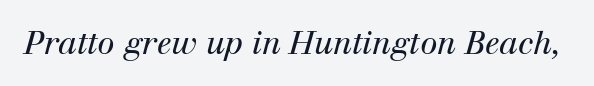
{"serif": "yes", "italic": "yes", "lean": "right", "slant_degrees": 12, "bold": "no", "weight": "regular", "width": "normal", "stroke_contrast": "high", "x_height": "medium", "monospaced": "no", "underline": "no", "letter_spacing": "normal", "letter_spacing_em": 0.0, "glyph_px": 31}
